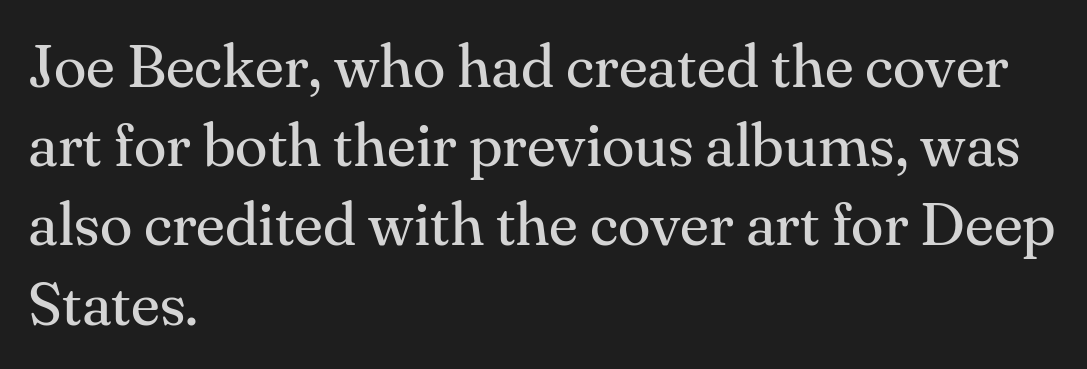
Are there feet on the stems? There are — it's a serif. Each new line begins a customary step beneath the previous one. Style check: upright. One-word summary of the alignment: left.
